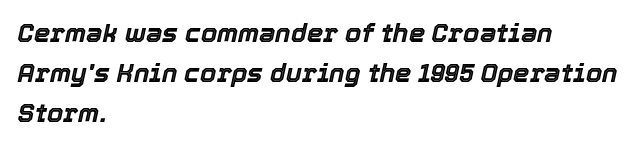
{"italic": "yes", "lean": "right", "slant_degrees": 12, "underline": "no", "align": "left", "line_spacing": "normal", "line_spacing_ratio": 1.54, "letter_spacing": "normal", "letter_spacing_em": 0.0, "glyph_px": 26}
